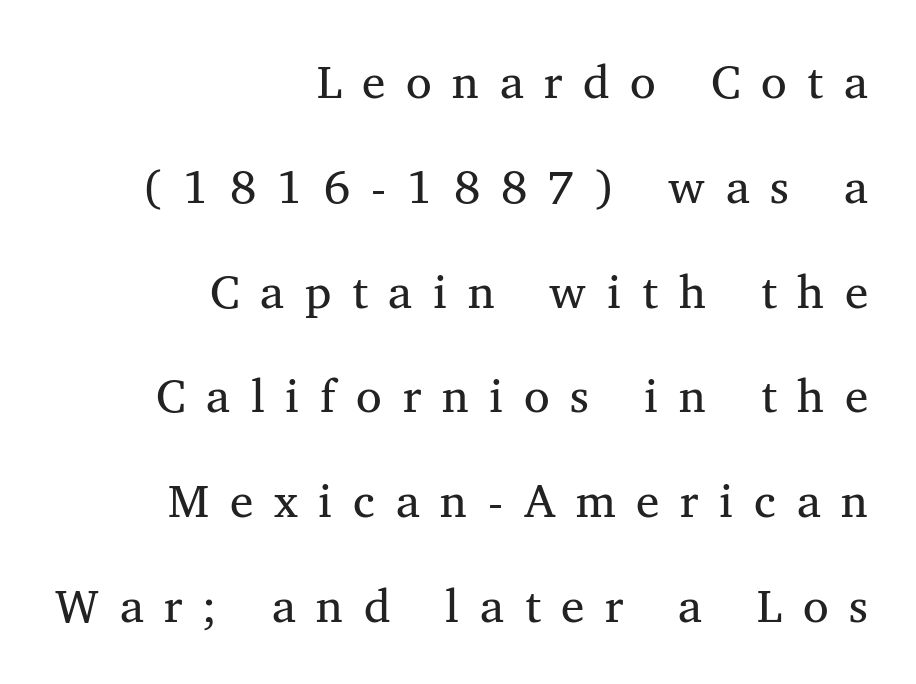
The image shows 47 px regular-weight serif type, upright; set right-aligned, loose line spacing (2.23x), unusually wide letter spacing (+0.44 em), not underlined; medium stroke contrast and a medium x-height.
